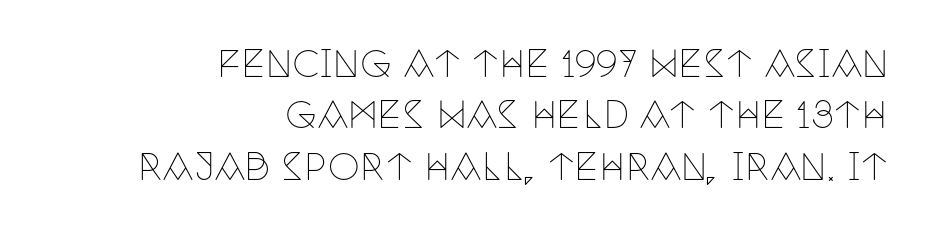
Does the type have serifs? Yes, each stem ends in a small foot. The lines in this sample share a right terminus and differ only in where they begin. A typesetter would call this leading conventional body-copy spacing. Nope, not italic — everything's standing straight. The space directly below the letters is spotless.
